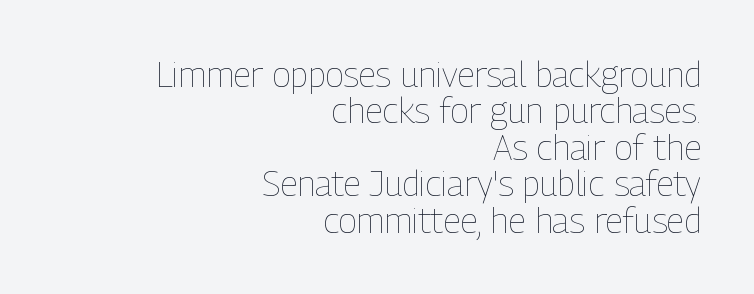
The image shows 35 px thin, condensed type, upright; set right-aligned, tight line spacing (1.04x), normal letter spacing, not underlined; low stroke contrast and a medium x-height.
